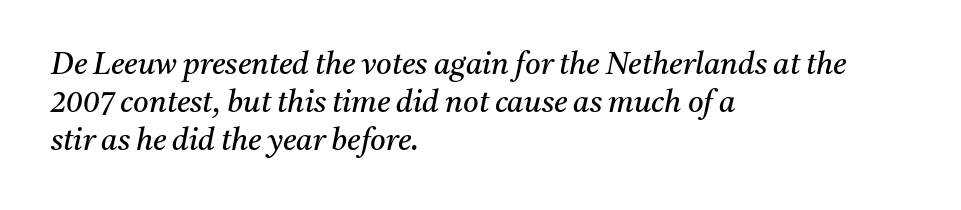
The image shows 30 px regular-weight serif type, italic (leaning right); set left-aligned, normal line spacing (1.27x), normal letter spacing, not underlined; medium stroke contrast and a medium x-height.
